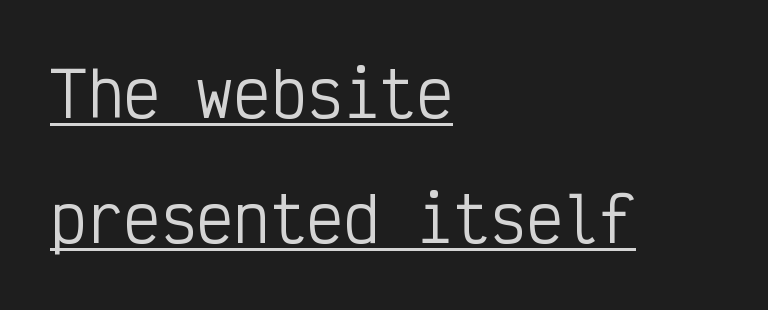
The image shows 61 px regular-weight, condensed sans-serif type, upright, monospaced; set left-aligned, loose line spacing (2.05x), normal letter spacing, underlined; low stroke contrast and a medium x-height.
